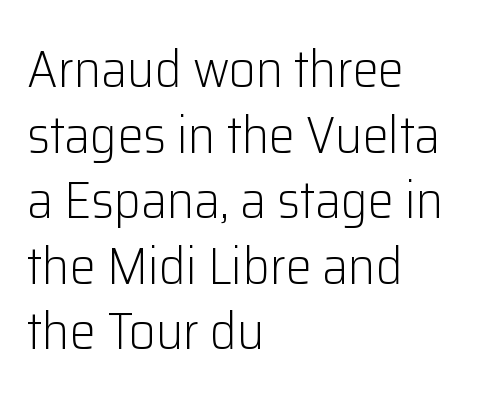
The image shows 52 px light sans-serif type, upright; set left-aligned, normal line spacing (1.26x), normal letter spacing, not underlined; low stroke contrast and a medium x-height.
